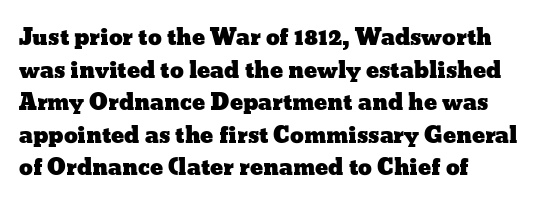
Q: Is the text italic (slanted)? A: No, it is upright.
Q: Is the text underlined? A: No.
Q: How is the paragraph aligned? A: Left-aligned.
Q: Is the spacing between letters normal or unusually wide? A: Normal.
Q: Is the spacing between lines tight, normal or loose? A: Normal.
